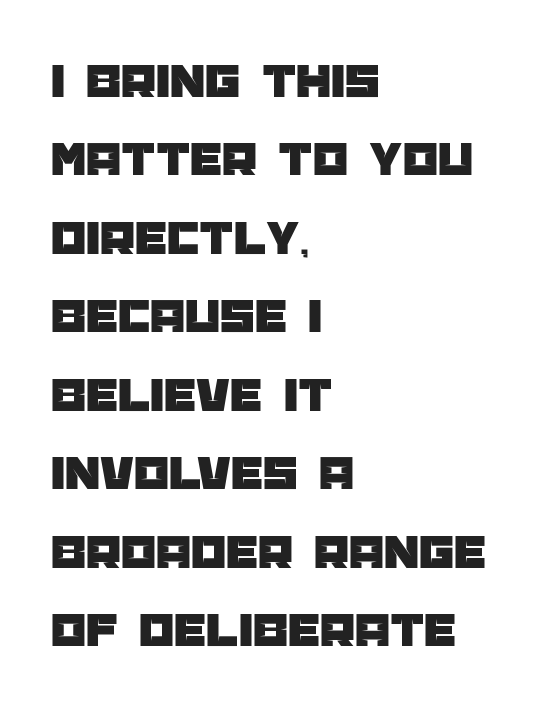
The image shows 50 px sans-serif type, upright; set left-aligned, normal line spacing (1.57x), normal letter spacing, not underlined; low stroke contrast and a large x-height.
